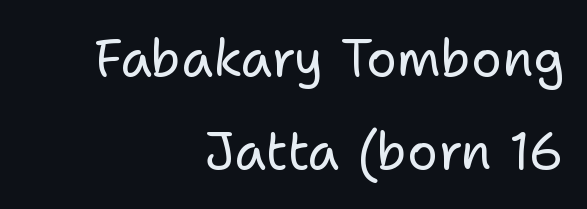
Q: Is the text bold? A: No.
Q: Is the text italic (slanted)? A: No, it is upright.
Q: Is the typeface a serif or a sans-serif typeface? A: Sans-serif.
Q: Is the text underlined? A: No.
Q: How is the paragraph aligned? A: Right-aligned.
Q: Is the spacing between letters normal or unusually wide? A: Normal.
Q: Width (condensed, normal, or wide)? A: Normal.
Q: Stroke contrast? A: Low.
Q: x-height? A: Medium.
Q: Monospaced? A: No.
